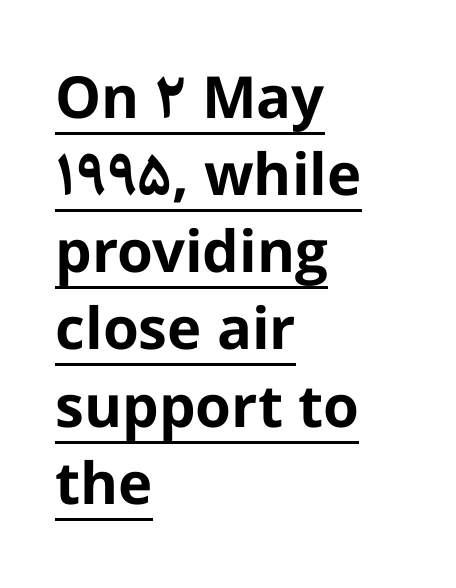
The image shows 58 px bold sans-serif type, upright; set left-aligned, normal line spacing (1.33x), normal letter spacing, underlined; low stroke contrast and a medium x-height.
